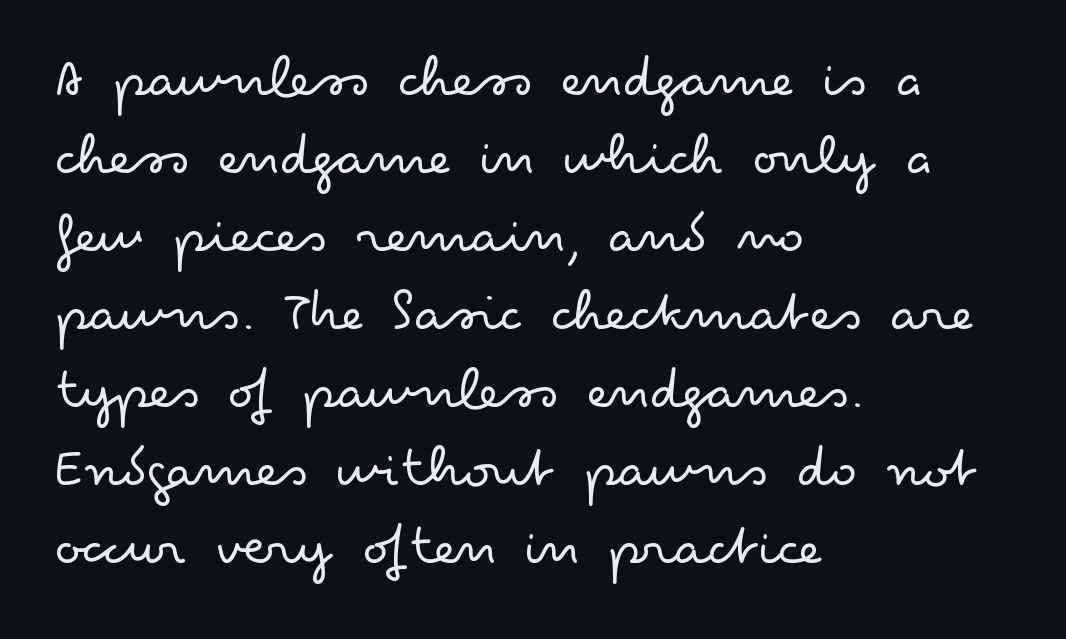
Q: Is the text bold? A: No.
Q: Is the text italic (slanted)? A: No, it is upright.
Q: Is the typeface a serif or a sans-serif typeface? A: Sans-serif.
Q: Is the text underlined? A: No.
Q: How is the paragraph aligned? A: Left-aligned.
Q: Is the spacing between letters normal or unusually wide? A: Normal.
Q: Is the spacing between lines tight, normal or loose? A: Normal.
Q: Width (condensed, normal, or wide)? A: Wide.
Q: Stroke contrast? A: Low.
Q: x-height? A: Small.
Q: Monospaced? A: No.
